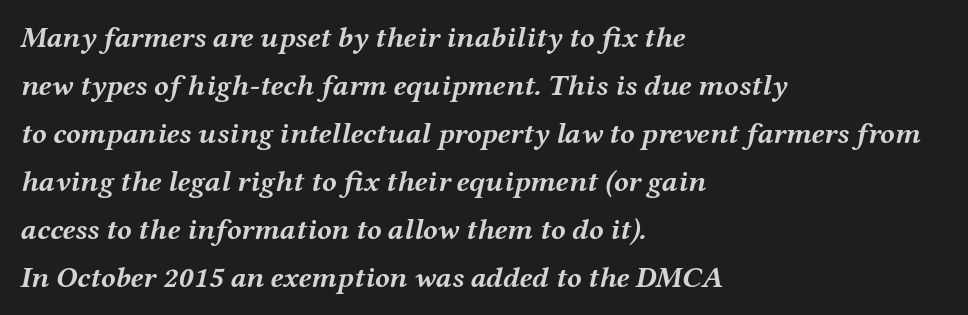
Q: Is the text bold? A: Yes.
Q: Is the text italic (slanted)? A: Yes, it leans right by about 12 degrees.
Q: Is the text underlined? A: No.
Q: How is the paragraph aligned? A: Left-aligned.
Q: Is the spacing between letters normal or unusually wide? A: Normal.
Q: Is the spacing between lines tight, normal or loose? A: Normal.
Q: Width (condensed, normal, or wide)? A: Wide.
Q: Stroke contrast? A: Medium.
Q: x-height? A: Medium.
Q: Monospaced? A: No.
